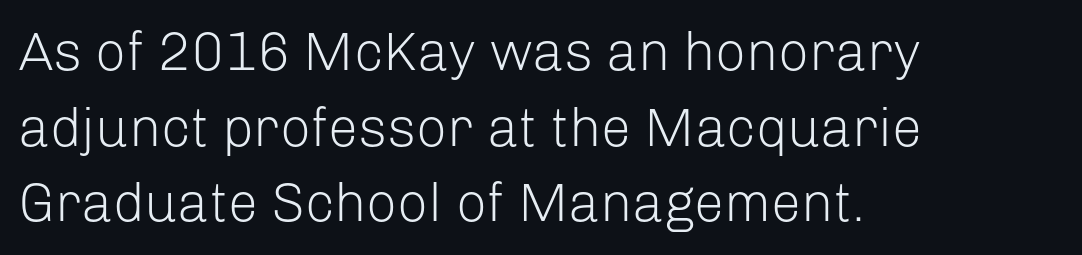
The setting favours the left margin, as ordinary paragraphs usually do. Nothing unusual about the tracking: characters are spaced as the font intends. Interline gaps are of average width in this sample. Is this a sans? Yes — the strokes have no serifs. The characters are drawn with everyday or finer stroke widths. Bare-footed words on every line.
